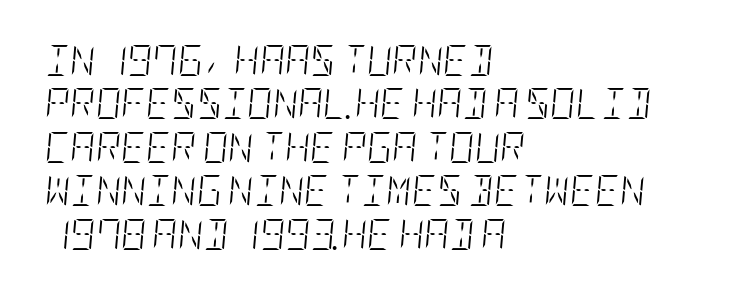
{"italic": "yes", "lean": "right", "slant_degrees": 5, "bold": "no", "weight": "light", "width": "condensed", "stroke_contrast": "low", "x_height": "large", "underline": "no", "align": "left", "line_spacing": "normal", "line_spacing_ratio": 1.4, "letter_spacing": "normal", "letter_spacing_em": 0.0, "glyph_px": 31}
